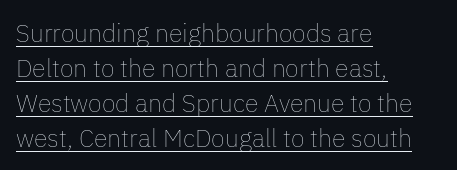
Where is the straight margin? On the left. Every stem runs plumb, perpendicular to the baseline. The lettering is marked with a stroke running underneath it. You could call the tracking neutral — neither tight nor loose. The typesetting does not lean heavy: it is not bold.
